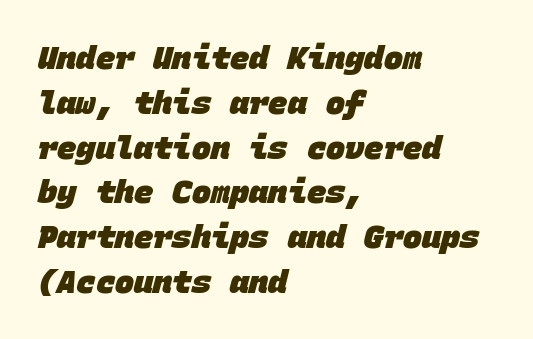
The image shows 32 px heavy sans-serif type, monospaced; set left-aligned, normal line spacing (1.4x), normal letter spacing, not underlined; low stroke contrast and a large x-height.
